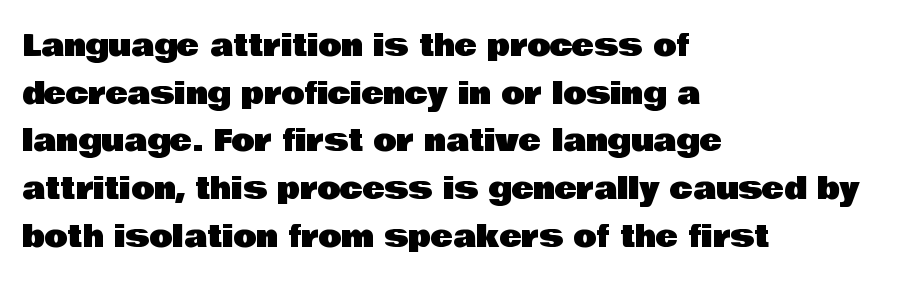
{"serif": "no", "italic": "no", "width": "normal", "stroke_contrast": "low", "x_height": "large", "monospaced": "no", "underline": "no", "align": "left", "line_spacing": "normal", "line_spacing_ratio": 1.59, "letter_spacing": "normal", "letter_spacing_em": 0.0, "glyph_px": 30}
